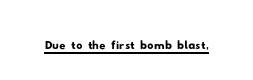
{"serif": "no", "width": "wide", "stroke_contrast": "low", "x_height": "small", "monospaced": "no", "underline": "yes", "letter_spacing": "normal", "letter_spacing_em": 0.0, "glyph_px": 31}
